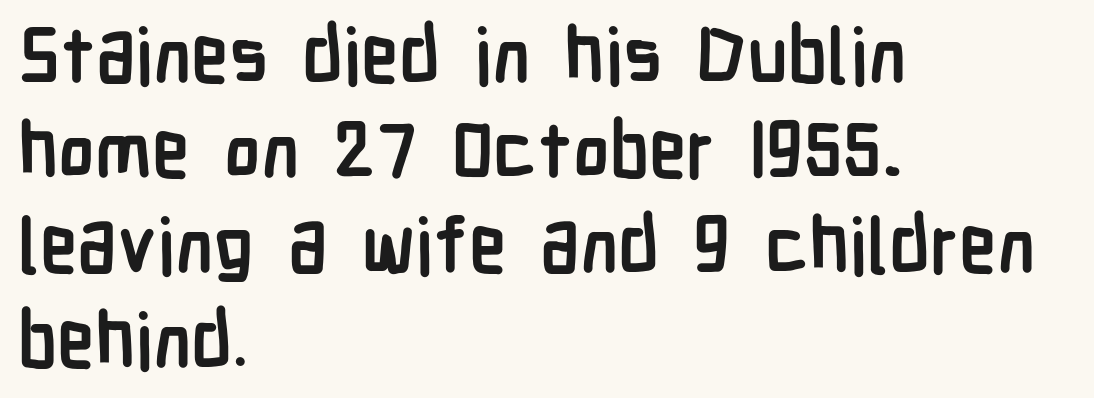
{"serif": "no", "italic": "no", "bold": "yes", "weight": "semibold", "width": "condensed", "stroke_contrast": "low", "x_height": "medium", "monospaced": "no", "underline": "no", "align": "left", "line_spacing": "normal", "line_spacing_ratio": 1.25, "letter_spacing": "normal", "letter_spacing_em": 0.0, "glyph_px": 76}
